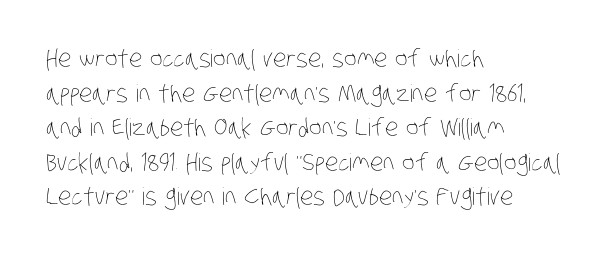
{"bold": "no", "underline": "no", "align": "left", "line_spacing": "normal", "line_spacing_ratio": 1.44, "letter_spacing": "normal", "letter_spacing_em": 0.0, "glyph_px": 24}
